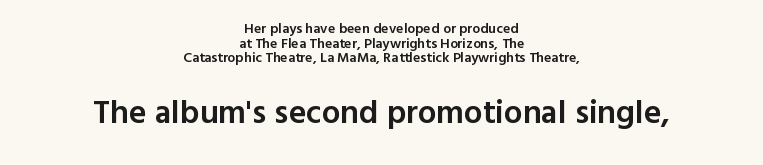
Q: Is the text bold? A: Semi-bold.
Q: Is the text italic (slanted)? A: No, it is upright.
Q: Is the typeface a serif or a sans-serif typeface? A: Sans-serif.
Q: Is the text underlined? A: No.
Q: How is the paragraph aligned? A: Centered.
Q: Is the spacing between letters normal or unusually wide? A: Normal.
Q: Is the spacing between lines tight, normal or loose? A: Tight.
Q: Which block of text is set in a larger size, the first (top) or the second (bottom)? A: The second (bottom) one.
Q: Width (condensed, normal, or wide)? A: Normal.
Q: x-height? A: Medium.
Q: Monospaced? A: No.
